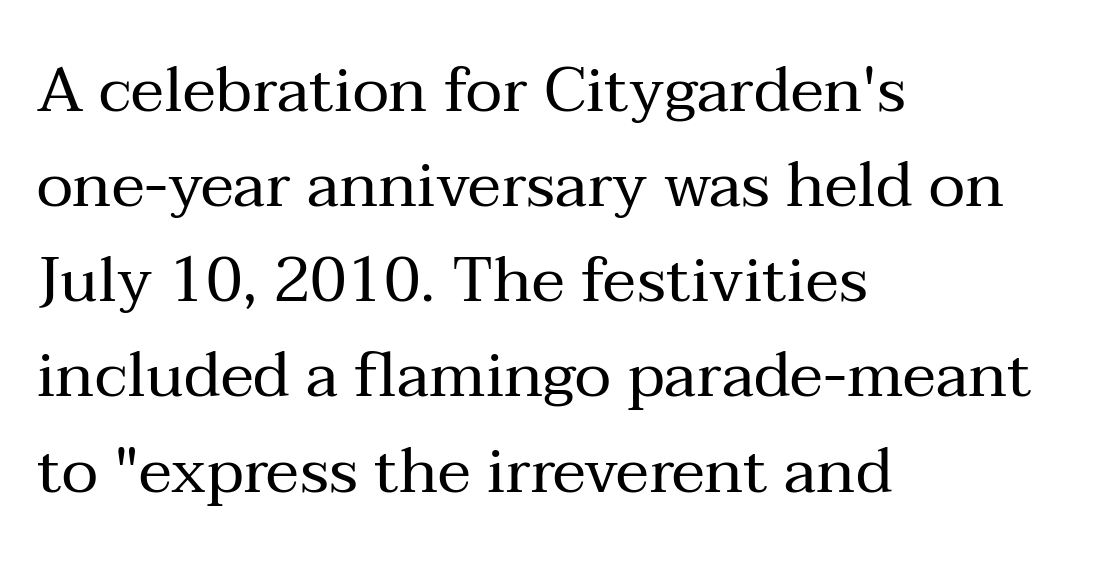
Does extra space separate the letters? No, they use regular spacing. This is roman type, the default non-slanted kind. The leading is moderate, giving the passage an even texture. Words float on clear page, feet unadorned.
